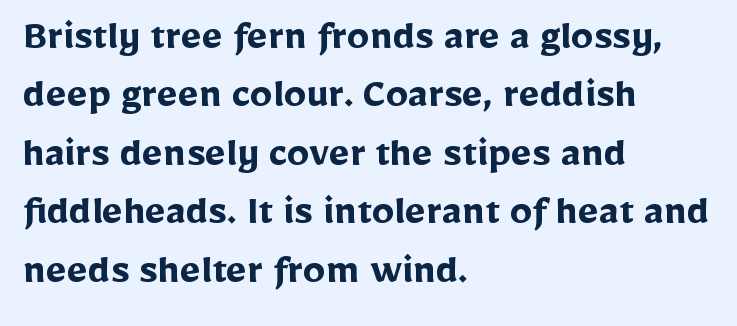
{"serif": "no", "italic": "no", "bold": "yes", "weight": "semibold", "width": "normal", "stroke_contrast": "low", "x_height": "medium", "monospaced": "no", "underline": "no", "align": "left", "line_spacing": "normal", "line_spacing_ratio": 1.3, "letter_spacing": "normal", "letter_spacing_em": 0.0, "glyph_px": 45}
